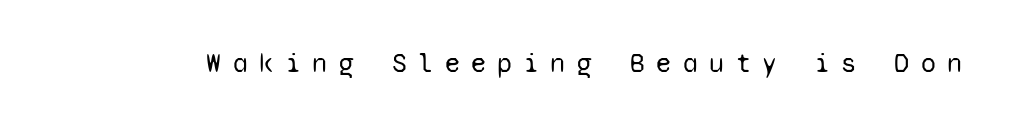
{"italic": "no", "bold": "no", "underline": "no", "letter_spacing": "wide", "letter_spacing_em": 0.43, "glyph_px": 27}
